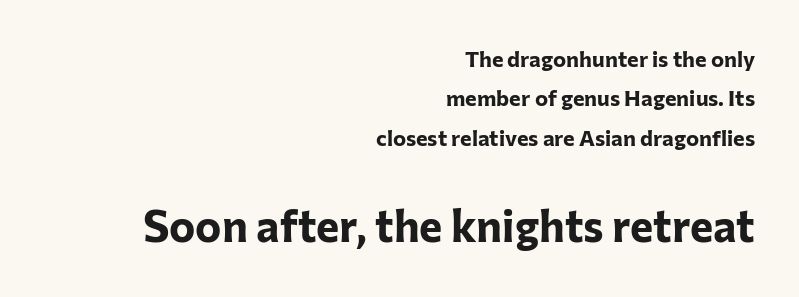
Q: Is the text bold? A: Yes.
Q: Is the text italic (slanted)? A: No, it is upright.
Q: Is the typeface a serif or a sans-serif typeface? A: Sans-serif.
Q: Is the text underlined? A: No.
Q: How is the paragraph aligned? A: Right-aligned.
Q: Is the spacing between letters normal or unusually wide? A: Normal.
Q: Which block of text is set in a larger size, the first (top) or the second (bottom)? A: The second (bottom) one.
Q: Width (condensed, normal, or wide)? A: Normal.
Q: Stroke contrast? A: Low.
Q: x-height? A: Medium.
Q: Monospaced? A: No.
